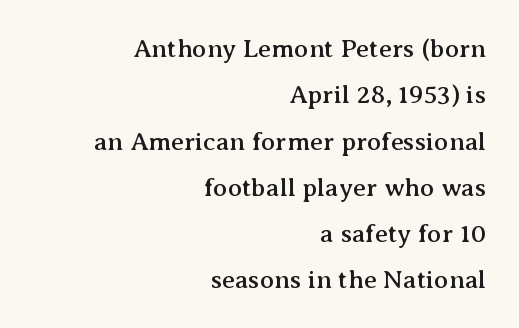
Q: Is the text italic (slanted)? A: No, it is upright.
Q: Is the text underlined? A: No.
Q: How is the paragraph aligned? A: Right-aligned.
Q: Is the spacing between letters normal or unusually wide? A: Normal.
